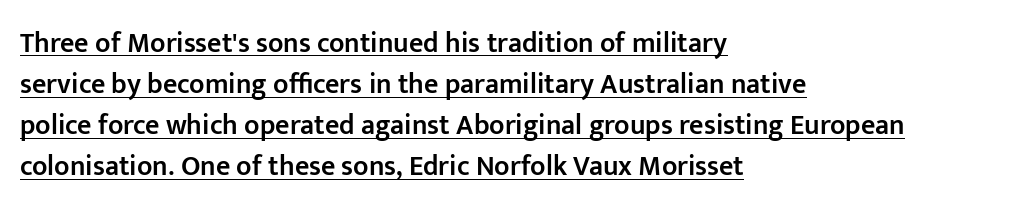
This block has exactly the height ordinary leading produces. Nope, not italic — everything's standing straight. Words appear dense and cohesive because spacing is normal. Typeset ragged right — the left edge is the straight one. Underlined type.
